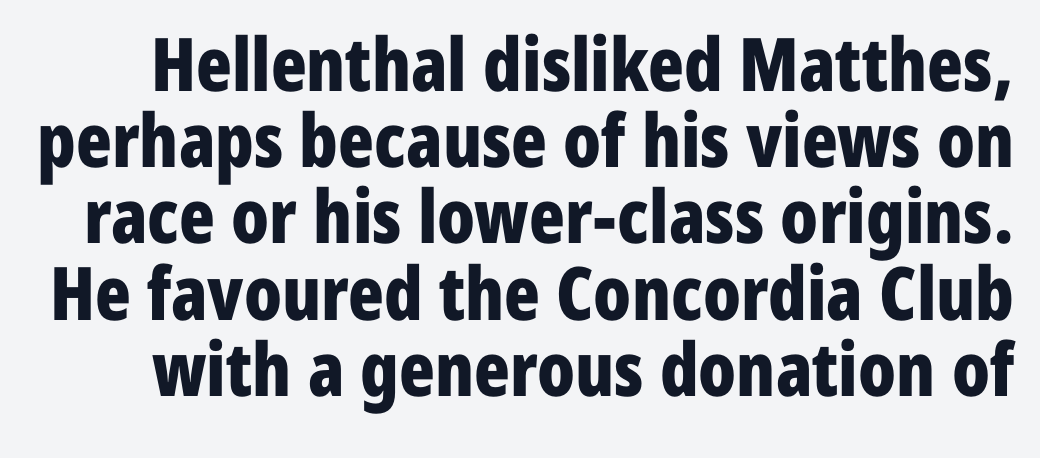
The string is rendered with underlining switched off. Type style note: lacks serifs. The lettering stays uniformly vertical, giving the passage a roman look. Rows of type sit shoulder to shoulder in the vertical direction.
